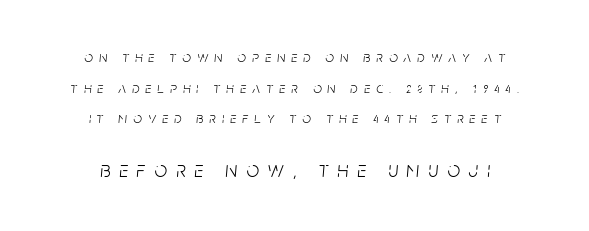
The image shows 22 px text type, italic (leaning right); set centered, loose line spacing (2.04x), unusually wide letter spacing (+0.41 em), not underlined; the second (bottom) block is 1.47x larger.
